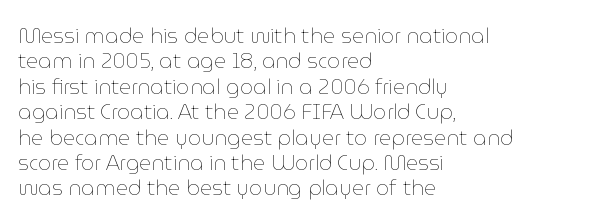
{"italic": "no", "bold": "no", "underline": "no", "align": "left", "line_spacing_ratio": 1.21, "letter_spacing": "normal", "letter_spacing_em": 0.0, "glyph_px": 21}
